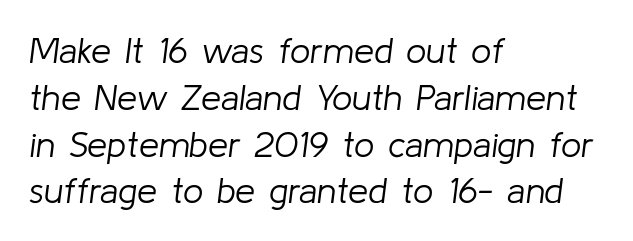
{"italic": "yes", "lean": "right", "slant_degrees": 8, "bold": "no", "weight": "light", "width": "normal", "stroke_contrast": "low", "x_height": "medium", "monospaced": "no", "underline": "no", "align": "left", "line_spacing": "normal", "line_spacing_ratio": 1.3, "letter_spacing": "normal", "letter_spacing_em": 0.0, "glyph_px": 36}
